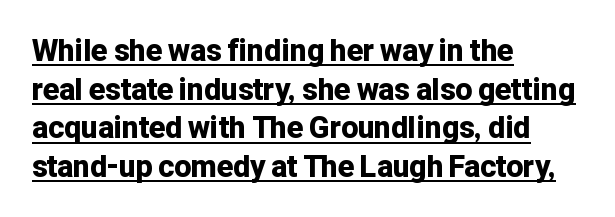
The image shows 30 px bold sans-serif type, upright; set left-aligned, normal line spacing (1.29x), normal letter spacing, underlined; low stroke contrast and a medium x-height.
